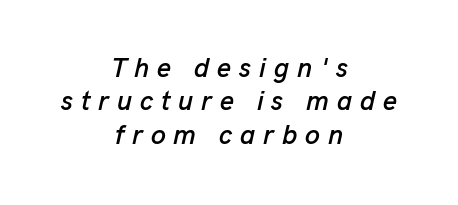
Caption: multi-line text, centered on the measure. The rendering inserts visible extra space after every character. When letters slant like this, we call the style italic. Check under the words: just untouched page.
